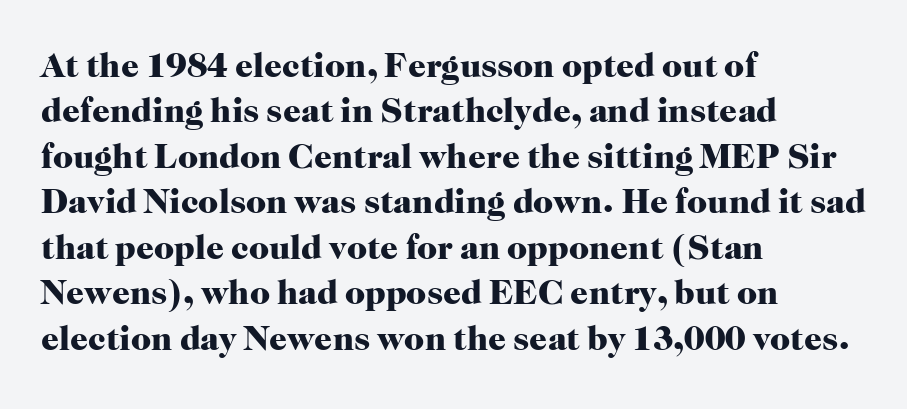
{"serif": "yes", "italic": "no", "bold": "yes", "weight": "heavy", "width": "normal", "stroke_contrast": "high", "x_height": "medium", "monospaced": "no", "underline": "no", "align": "left", "line_spacing": "normal", "line_spacing_ratio": 1.3, "letter_spacing": "normal", "letter_spacing_em": 0.0, "glyph_px": 35}
